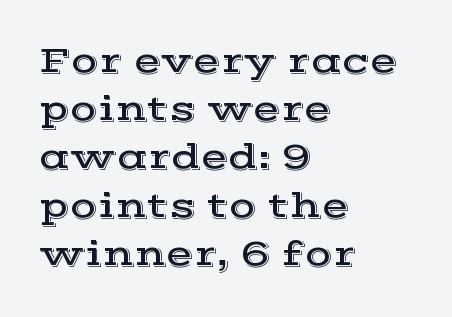
The image shows 36 px wide serif type, upright; set left-aligned, normal line spacing (1.34x), normal letter spacing, not underlined; a medium x-height.
